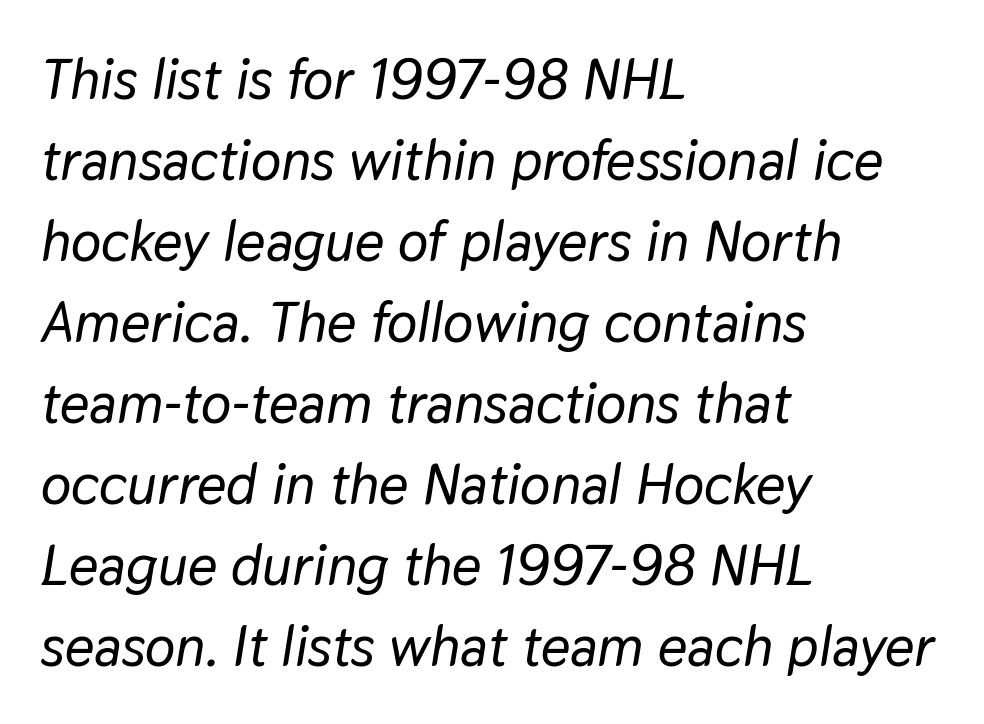
The image shows 57 px text type, italic (leaning right); set left-aligned, normal line spacing (1.42x), normal letter spacing, not underlined; low stroke contrast and a medium x-height.
